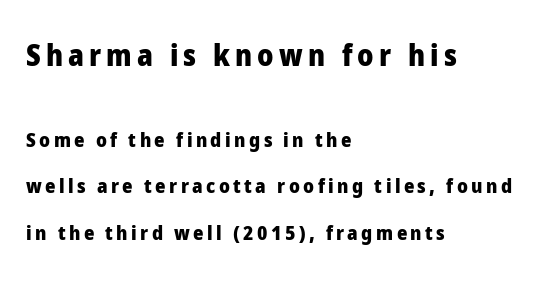
Thick stems and heavy bowls — unmistakably bold. This sample uses a sans-serif face. The string is rendered with underlining switched off. These two chunks differ in scale, with the top chunk taking the larger measure.
